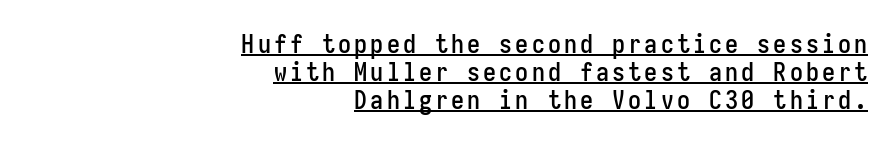
{"italic": "no", "underline": "yes", "align": "right", "line_spacing": "tight", "line_spacing_ratio": 1.07, "glyph_px": 26}
